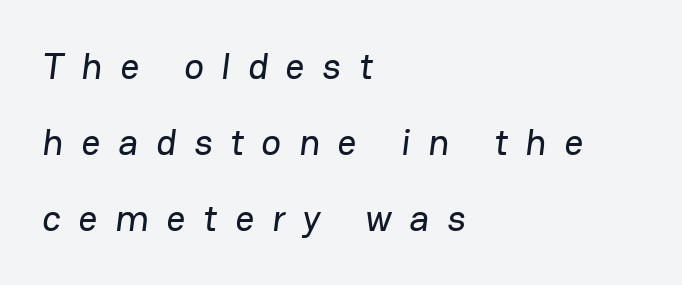
The image shows 37 px sans-serif type; set left-aligned, loose line spacing (2.06x), unusually wide letter spacing (+0.48 em), not underlined; low stroke contrast and a medium x-height.
